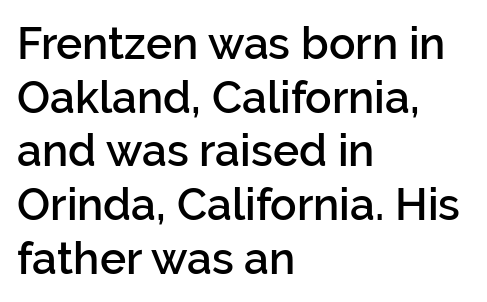
Nobody touched the tracking dial on this one. Quick note: underline off. Stroke thickness is moderately raised; the sample reads as semibold. Spacing verdict: proportional, widths tailored to each character. Nothing sits at the stroke ends, so this counts as sans-serif. These lines stack with their left ends in a neat column.
